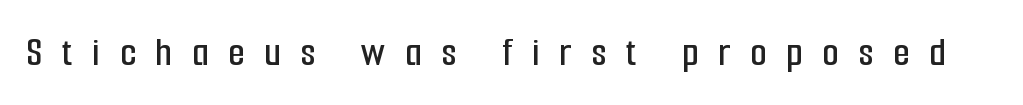
Q: Is the text italic (slanted)? A: No, it is upright.
Q: Is the typeface a serif or a sans-serif typeface? A: Sans-serif.
Q: Is the text underlined? A: No.
Q: Is the spacing between letters normal or unusually wide? A: Unusually wide.
Q: Width (condensed, normal, or wide)? A: Condensed.
Q: Stroke contrast? A: Low.
Q: x-height? A: Medium.
Q: Monospaced? A: No.
